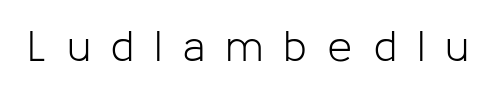
The image shows 43 px light sans-serif type, upright; set unusually wide letter spacing (+0.5 em), not underlined; low stroke contrast and a medium x-height.
